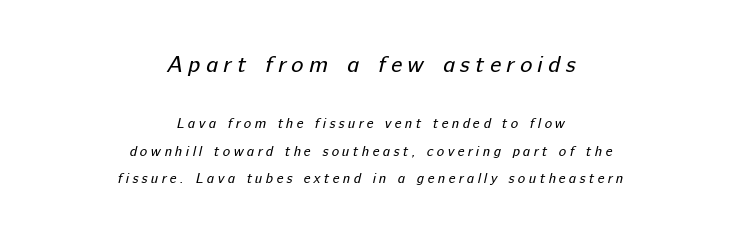
The image shows 23 px text type; set centered, loose line spacing (1.96x), unusually wide letter spacing (+0.24 em), not underlined; the first (top) block is 1.64x larger.
